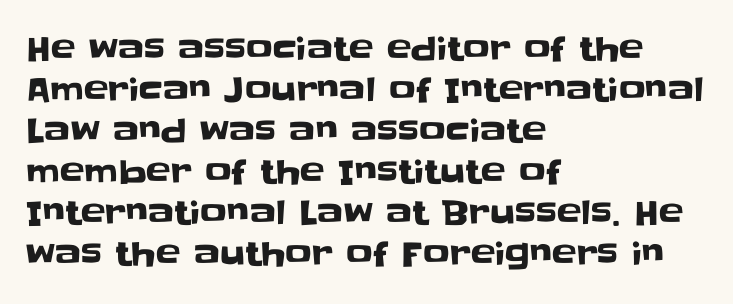
The strip under each line holds only bare page. Casual observation: everything's shoved over to the left. Ascenders rise straight up at ninety degrees. This rendering employs a face without finishing strokes, i.e., a sans-serif.
